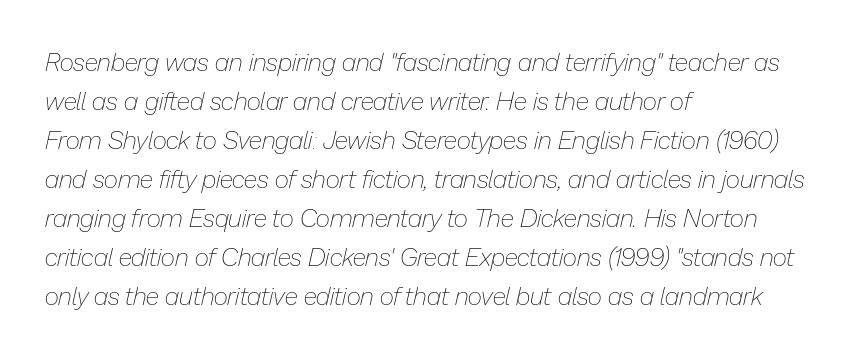
The image shows 25 px text type, italic (leaning right); set left-aligned, normal line spacing (1.56x), normal letter spacing, not underlined.
